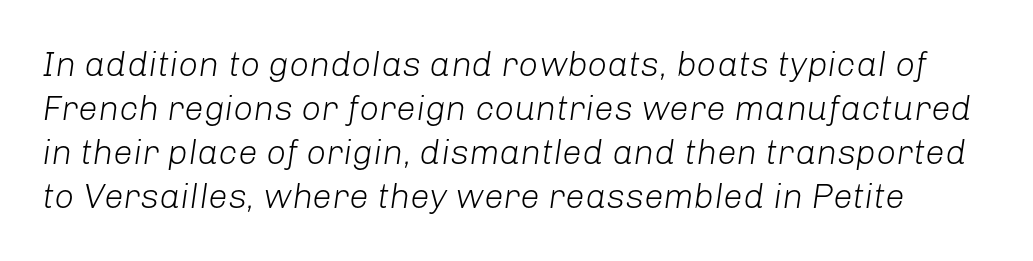
{"italic": "yes", "lean": "right", "slant_degrees": 8, "bold": "no", "weight": "light", "width": "normal", "stroke_contrast": "low", "x_height": "medium", "monospaced": "no", "underline": "no", "line_spacing": "normal", "line_spacing_ratio": 1.26, "letter_spacing": "normal", "letter_spacing_em": 0.0, "glyph_px": 35}
